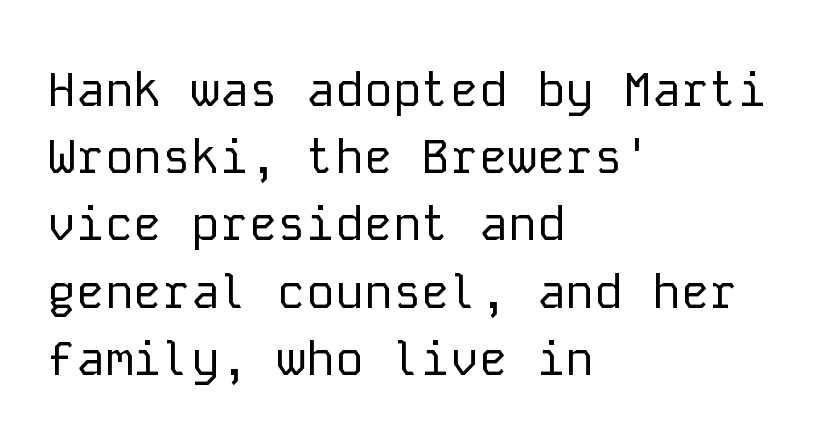
Teacher's note: observe the even left margin — that is flush-left alignment. Each new line begins a customary step beneath the previous one. Rendered with straight, roman letterforms. The type is set solid horizontally, with unmodified tracking. On a weight scale, this lands at 450 or below.
